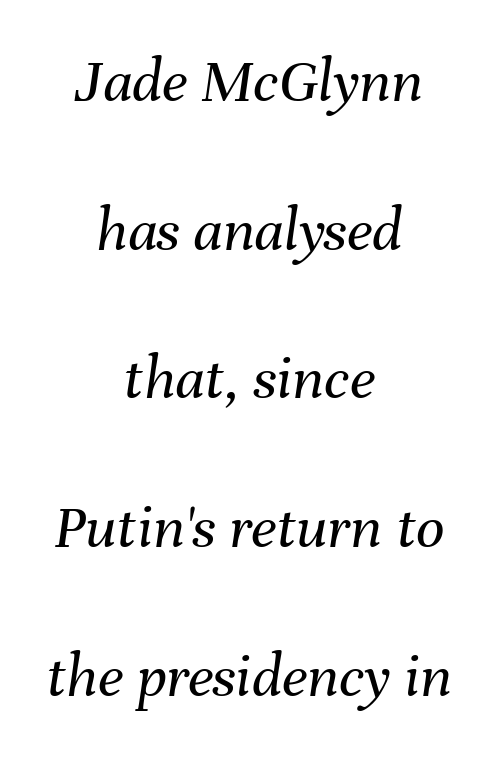
Q: Is the text bold? A: No.
Q: Is the text italic (slanted)? A: Yes, it leans right by about 8 degrees.
Q: Is the text underlined? A: No.
Q: How is the paragraph aligned? A: Centered.
Q: Is the spacing between letters normal or unusually wide? A: Normal.
Q: Is the spacing between lines tight, normal or loose? A: Loose.
Q: Width (condensed, normal, or wide)? A: Normal.
Q: Stroke contrast? A: Medium.
Q: x-height? A: Medium.
Q: Monospaced? A: No.
